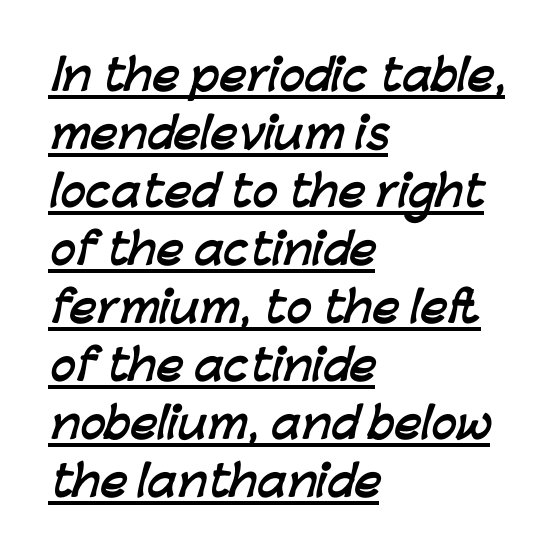
Q: Is the text bold? A: Yes.
Q: Is the typeface a serif or a sans-serif typeface? A: Sans-serif.
Q: Is the text underlined? A: Yes.
Q: How is the paragraph aligned? A: Left-aligned.
Q: Is the spacing between letters normal or unusually wide? A: Normal.
Q: Is the spacing between lines tight, normal or loose? A: Normal.
Q: Width (condensed, normal, or wide)? A: Normal.
Q: Stroke contrast? A: Low.
Q: x-height? A: Medium.
Q: Monospaced? A: No.
